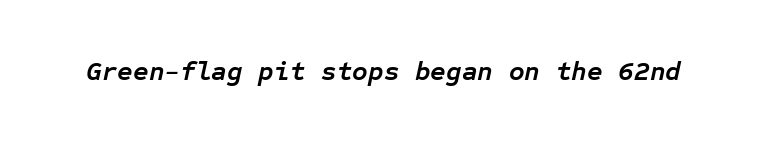
The image shows 27 px bold type, italic (leaning right); set normal letter spacing, not underlined.
